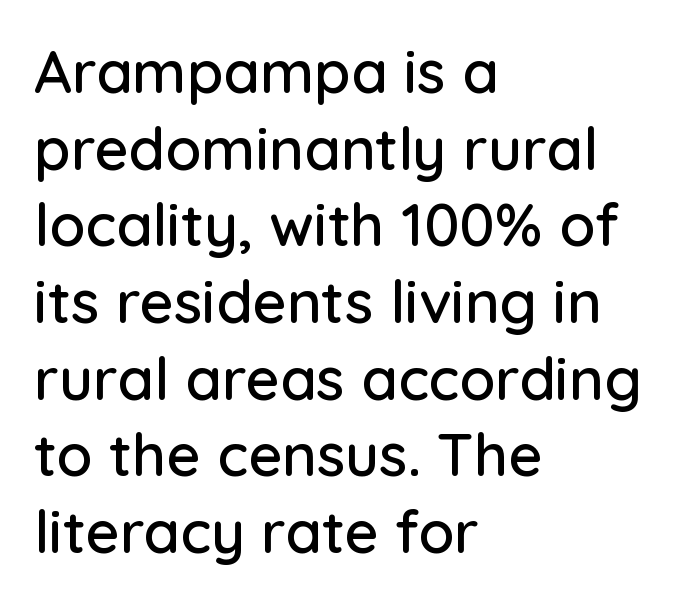
Q: Is the text italic (slanted)? A: No, it is upright.
Q: Is the typeface a serif or a sans-serif typeface? A: Sans-serif.
Q: Is the text underlined? A: No.
Q: How is the paragraph aligned? A: Left-aligned.
Q: Is the spacing between letters normal or unusually wide? A: Normal.
Q: Is the spacing between lines tight, normal or loose? A: Normal.
Q: Width (condensed, normal, or wide)? A: Normal.
Q: Stroke contrast? A: Low.
Q: x-height? A: Medium.
Q: Monospaced? A: No.
